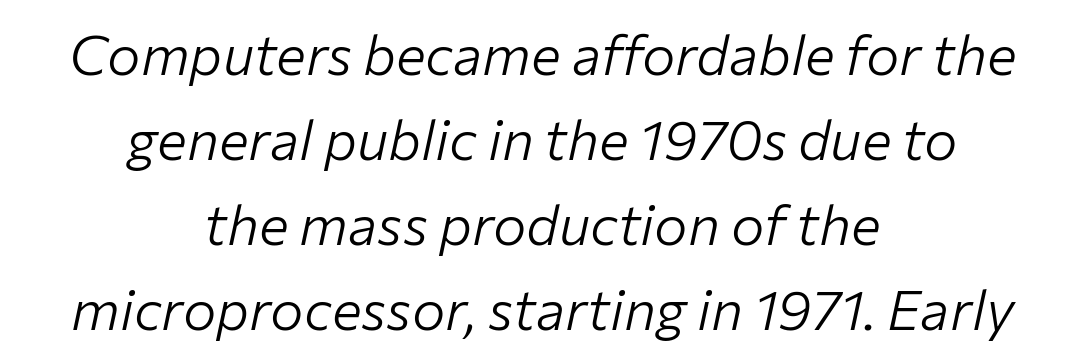
This sample has the flowing, uneven cadence of proportional lettering. Does the leading feel generous? No, just average. It's the slanting kind of type. Is the type heavy? It reads as light-to-regular instead.
